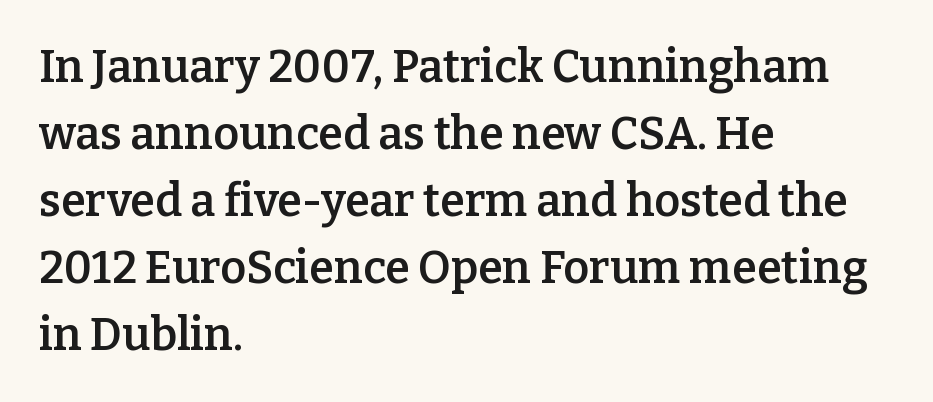
{"serif": "yes", "italic": "no", "bold": "semi", "weight": "semibold", "width": "normal", "stroke_contrast": "low", "x_height": "medium", "monospaced": "no", "underline": "no", "align": "left", "line_spacing": "normal", "line_spacing_ratio": 1.49, "letter_spacing": "normal", "letter_spacing_em": 0.0, "glyph_px": 45}
